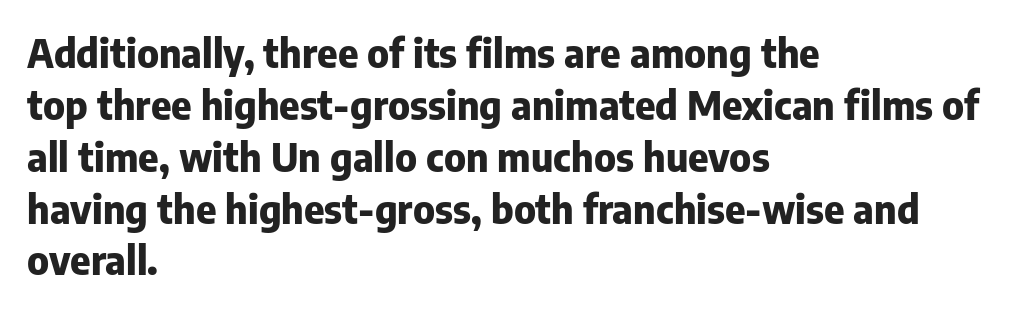
Horizontal bands of white between lines are of average thickness. Standard letterfit; no display-style spreading of the glyphs. You could not count columns in this text — the font is proportionally spaced. Set as a true bold cut, around the 700 mark. Type without underlining. The letters carry no serifs — their stems end cleanly without finishing strokes.
